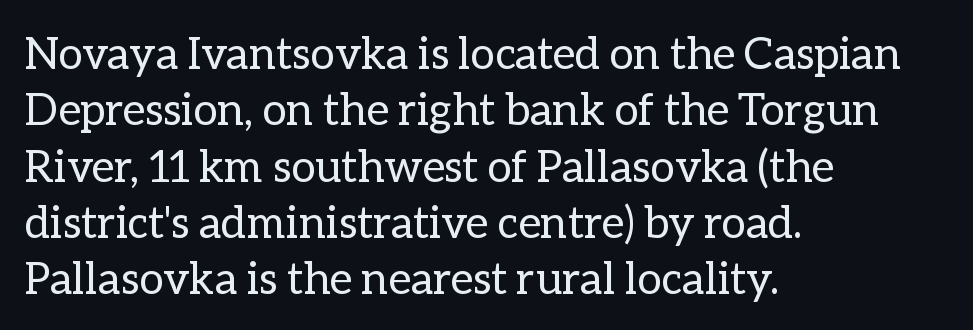
{"italic": "no", "bold": "no", "weight": "regular", "width": "normal", "stroke_contrast": "low", "x_height": "medium", "monospaced": "no", "underline": "no", "align": "left", "line_spacing": "normal", "line_spacing_ratio": 1.28, "letter_spacing": "normal", "letter_spacing_em": 0.0, "glyph_px": 44}
